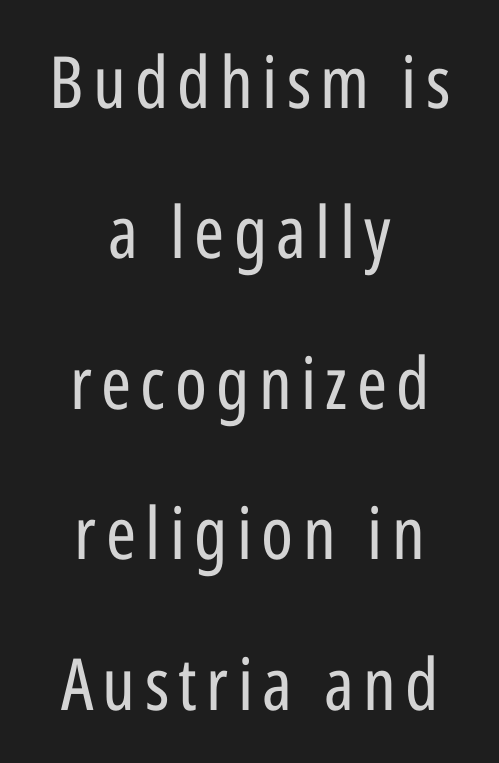
A typesetter would call this proportional, since set widths differ per character. Layout note: lines centered. Italic: no, the glyphs are upright roman. Students, observe: this is what heavily led, spacious text looks like.
